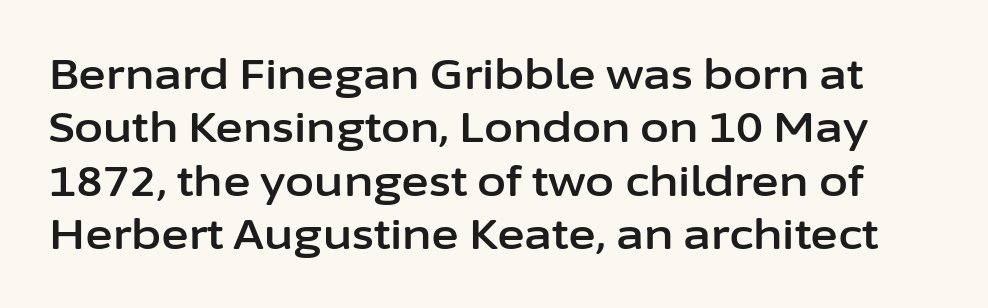
The space between consecutive lines is moderate. In terms of letterform style, serifs are entirely absent. The passage shown is typed in a proportional face where columns would drift. Each row of text sits above clean, open space. Unlike italic type, these characters show no tilt at all. Words appear dense and cohesive because spacing is normal.
